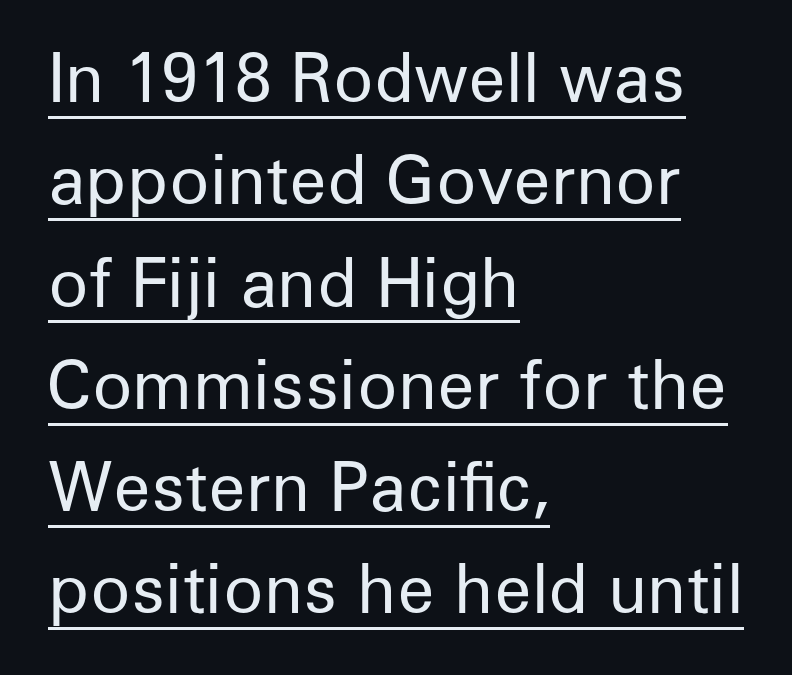
Spacing between characters is what you'd get straight out of the box. The face used here is proportionally spaced, like ordinary book or web type. This sample keeps an unexceptional amount of space between lines. In CSS terms this would be text-align: left. The letters stand straight up with perfectly vertical stems. This is not heavy type; no bold has been used.
